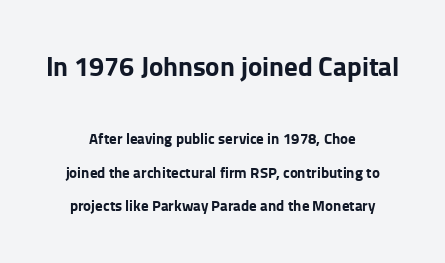
The image shows 27 px bold type, upright; set centered, loose line spacing (2.24x), normal letter spacing, not underlined; the first (top) block is 1.8x larger.
